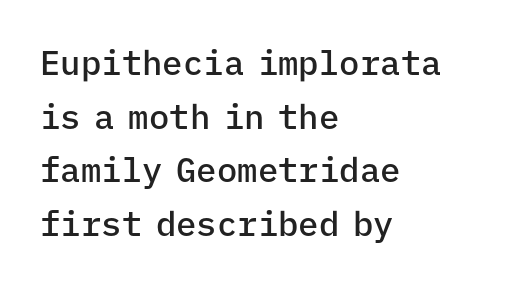
{"serif": "no", "italic": "no", "bold": "semi", "weight": "semibold", "width": "normal", "stroke_contrast": "low", "x_height": "medium", "monospaced": "yes", "underline": "no", "align": "left", "line_spacing": "normal", "line_spacing_ratio": 1.58, "letter_spacing": "normal", "letter_spacing_em": 0.0, "glyph_px": 34}
